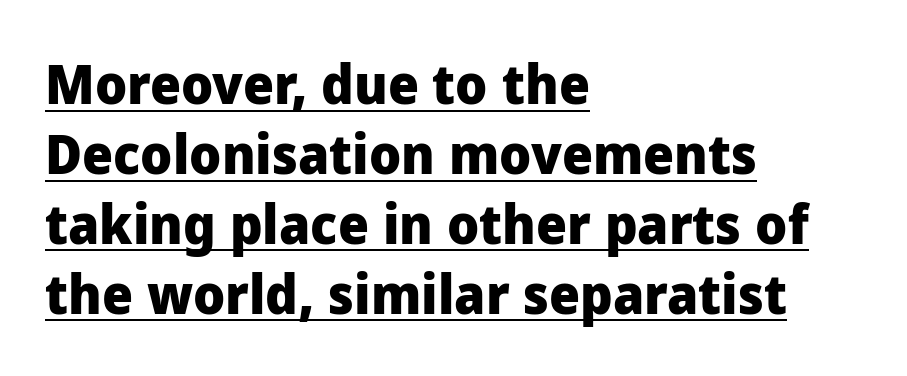
Check where the strokes stop: nothing finishes them off — pure sans. Designer's note — italics off, roman on. The passage shown is emphatically bold. In CSS terms this would be text-align: left. Quick note: interline space is typical. Think of a printed novel: that variable character pitch is what you see here.
